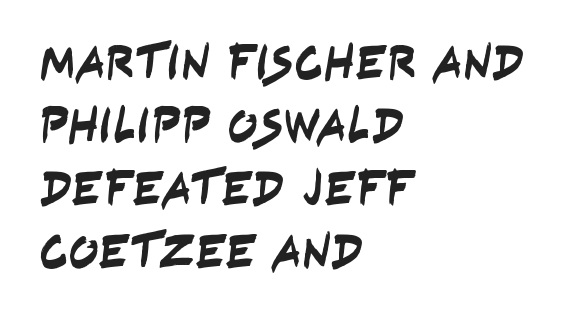
The image shows 50 px condensed sans-serif type; set left-aligned, normal line spacing (1.26x), normal letter spacing, not underlined; low stroke contrast and a large x-height.
